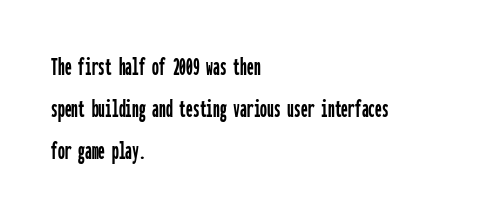
{"italic": "no", "underline": "no", "align": "left", "line_spacing": "normal", "line_spacing_ratio": 1.56, "letter_spacing": "normal", "letter_spacing_em": 0.0, "glyph_px": 27}
